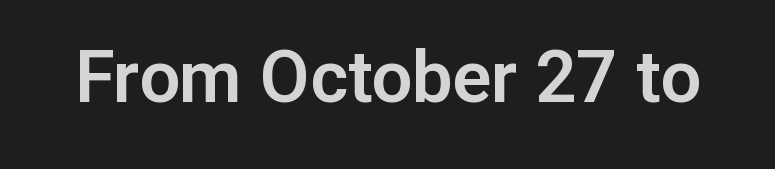
The text was rendered using a sans face with plain stroke endings. Between one letter and the next there's only the usual sliver of space. Looks like regular typesetting: each glyph gets only the width it needs. Words float on clear page, feet unadorned. The font's upright variant was chosen for this text.
